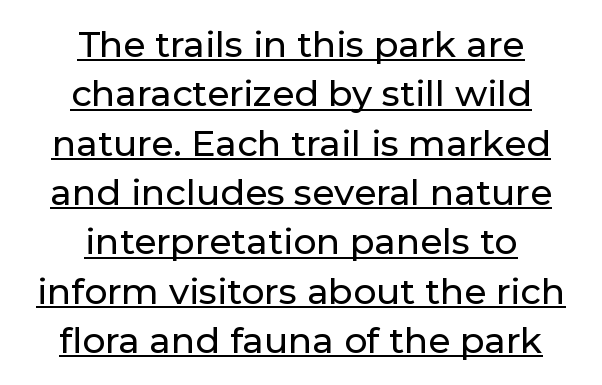
The image shows 36 px sans-serif type, upright; set centered, normal line spacing (1.37x), normal letter spacing, underlined; low stroke contrast and a medium x-height.
